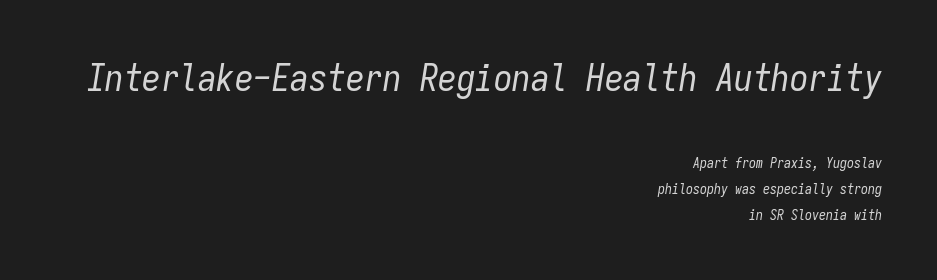
Q: Is the text bold? A: No.
Q: Is the text italic (slanted)? A: Yes, it leans right by about 9 degrees.
Q: Is the text underlined? A: No.
Q: How is the paragraph aligned? A: Right-aligned.
Q: Is the spacing between letters normal or unusually wide? A: Normal.
Q: Which block of text is set in a larger size, the first (top) or the second (bottom)? A: The first (top) one.
Q: Width (condensed, normal, or wide)? A: Condensed.
Q: Stroke contrast? A: Low.
Q: x-height? A: Medium.
Q: Monospaced? A: Yes.
